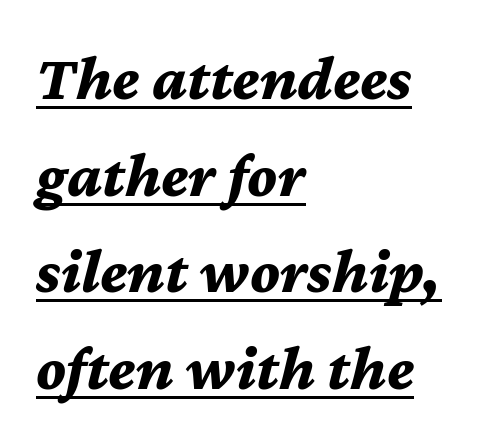
Q: Is the text bold? A: Yes.
Q: Is the text italic (slanted)? A: Yes, it leans right by about 12 degrees.
Q: Is the text underlined? A: Yes.
Q: How is the paragraph aligned? A: Left-aligned.
Q: Is the spacing between letters normal or unusually wide? A: Normal.
Q: Is the spacing between lines tight, normal or loose? A: Normal.
Q: Width (condensed, normal, or wide)? A: Normal.
Q: Stroke contrast? A: Medium.
Q: x-height? A: Medium.
Q: Monospaced? A: No.
